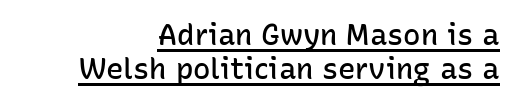
{"serif": "no", "italic": "no", "bold": "semi", "weight": "semibold", "width": "normal", "stroke_contrast": "low", "x_height": "medium", "monospaced": "no", "underline": "yes", "align": "right", "line_spacing_ratio": 1.16, "letter_spacing": "normal", "letter_spacing_em": 0.0, "glyph_px": 29}
